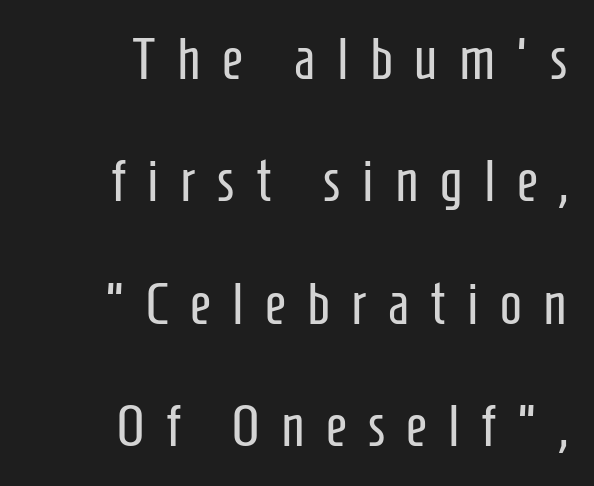
{"serif": "no", "italic": "no", "bold": "no", "weight": "regular", "width": "condensed", "stroke_contrast": "low", "x_height": "medium", "monospaced": "no", "underline": "no", "align": "right", "line_spacing": "loose", "line_spacing_ratio": 2.11, "letter_spacing": "wide", "letter_spacing_em": 0.37, "glyph_px": 58}
